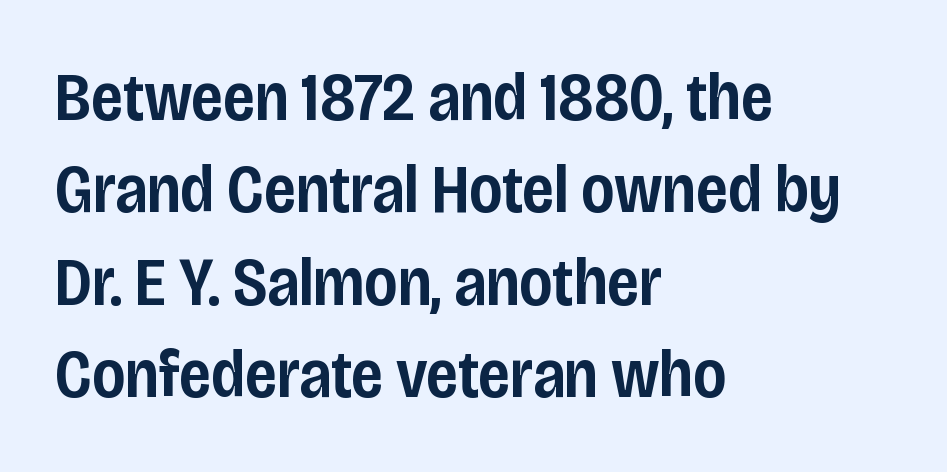
The image shows 69 px semibold, condensed sans-serif type, upright; set left-aligned, normal line spacing (1.34x), normal letter spacing, not underlined; low stroke contrast and a large x-height.
